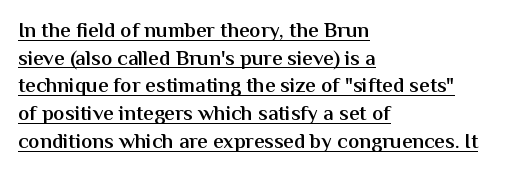
{"italic": "no", "bold": "semi", "underline": "yes", "align": "left", "line_spacing": "normal", "line_spacing_ratio": 1.32, "letter_spacing": "normal", "letter_spacing_em": 0.0, "glyph_px": 21}
